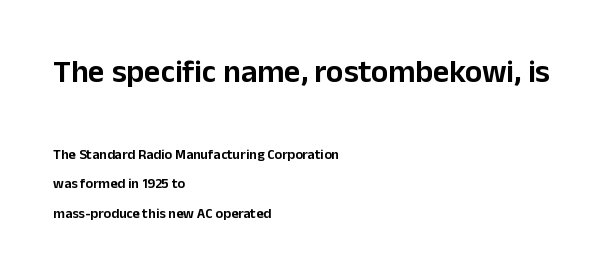
The image shows 32 px sans-serif type, upright; set left-aligned, loose line spacing (2.1x), normal letter spacing, not underlined; the first (top) block is 2.29x larger; low stroke contrast and a medium x-height.
